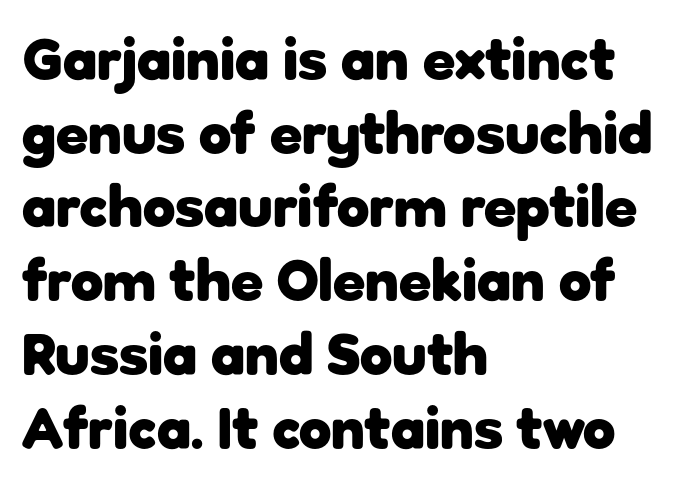
The image shows 59 px heavy sans-serif type, upright; set left-aligned, normal line spacing (1.25x), normal letter spacing, not underlined; low stroke contrast and a medium x-height.
